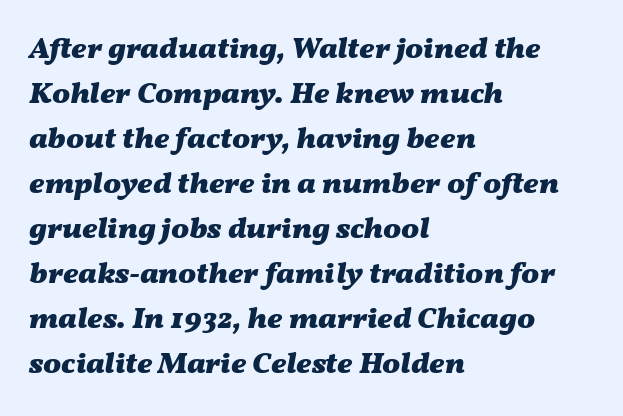
{"italic": "yes", "lean": "right", "slant_degrees": 11, "bold": "yes", "weight": "heavy", "width": "wide", "stroke_contrast": "medium", "x_height": "medium", "monospaced": "no", "underline": "no", "align": "left", "line_spacing": "normal", "line_spacing_ratio": 1.5, "letter_spacing": "normal", "letter_spacing_em": 0.0, "glyph_px": 30}
